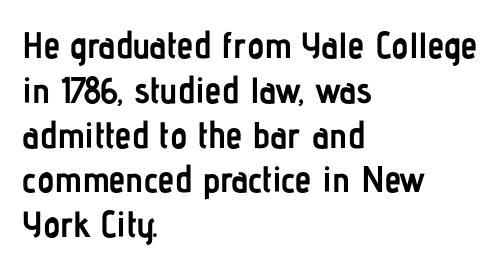
{"serif": "no", "italic": "no", "bold": "yes", "weight": "semibold", "width": "condensed", "stroke_contrast": "low", "x_height": "medium", "monospaced": "no", "underline": "no", "align": "left", "line_spacing_ratio": 1.21, "letter_spacing": "normal", "letter_spacing_em": 0.0, "glyph_px": 37}
